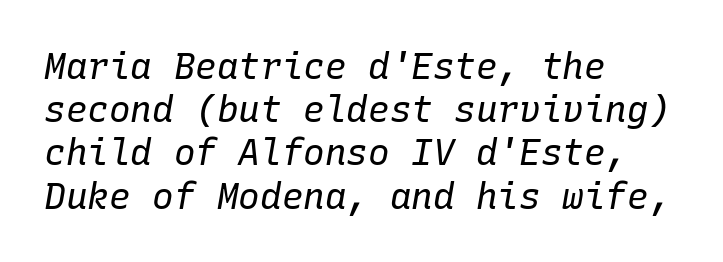
{"italic": "yes", "lean": "right", "slant_degrees": 10, "bold": "no", "weight": "regular", "width": "normal", "stroke_contrast": "low", "x_height": "medium", "monospaced": "yes", "underline": "no", "align": "left", "line_spacing_ratio": 1.2, "letter_spacing": "normal", "letter_spacing_em": 0.0, "glyph_px": 36}
